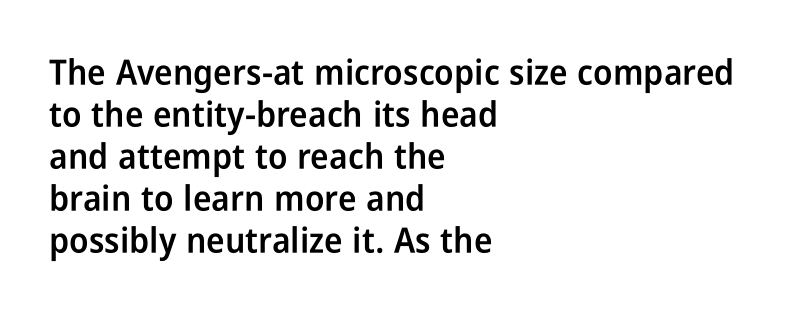
{"serif": "no", "italic": "no", "bold": "semi", "weight": "semibold", "width": "condensed", "stroke_contrast": "low", "x_height": "medium", "monospaced": "no", "underline": "no", "align": "left", "line_spacing_ratio": 1.2, "letter_spacing": "normal", "letter_spacing_em": 0.0, "glyph_px": 35}
